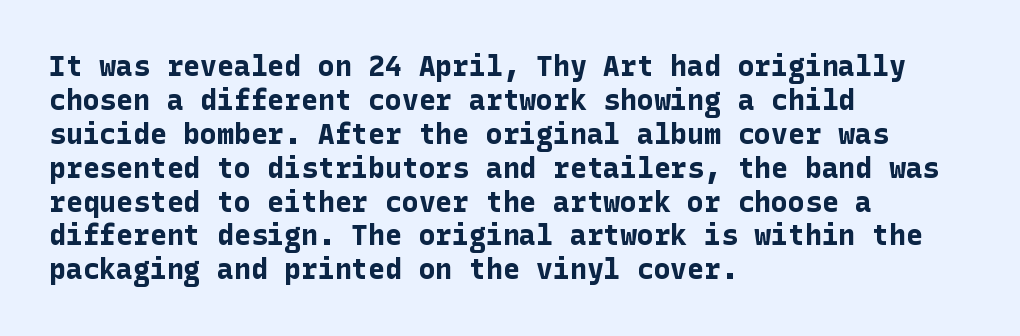
The image shows 28 px bold sans-serif type, upright; set left-aligned, line spacing 1.21x, normal letter spacing, not underlined; low stroke contrast and a medium x-height.
